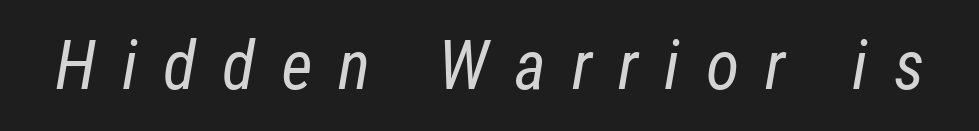
Q: Is the text bold? A: No.
Q: Is the text italic (slanted)? A: Yes, it leans right by about 12 degrees.
Q: Is the text underlined? A: No.
Q: Is the spacing between letters normal or unusually wide? A: Unusually wide.
Q: Width (condensed, normal, or wide)? A: Condensed.
Q: Stroke contrast? A: Low.
Q: x-height? A: Medium.
Q: Monospaced? A: No.
